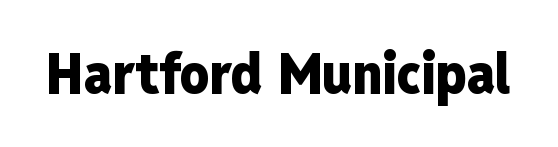
{"serif": "no", "italic": "no", "bold": "yes", "weight": "heavy", "width": "condensed", "stroke_contrast": "low", "x_height": "medium", "monospaced": "no", "underline": "no", "letter_spacing": "normal", "letter_spacing_em": 0.0, "glyph_px": 57}
